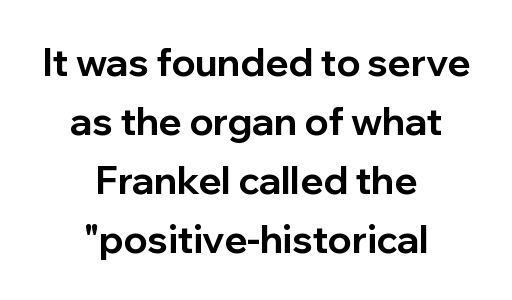
Q: Is the text bold? A: Yes.
Q: Is the text italic (slanted)? A: No, it is upright.
Q: Is the typeface a serif or a sans-serif typeface? A: Sans-serif.
Q: Is the text underlined? A: No.
Q: How is the paragraph aligned? A: Centered.
Q: Is the spacing between letters normal or unusually wide? A: Normal.
Q: Is the spacing between lines tight, normal or loose? A: Normal.
Q: Width (condensed, normal, or wide)? A: Normal.
Q: Stroke contrast? A: Low.
Q: x-height? A: Medium.
Q: Monospaced? A: No.
